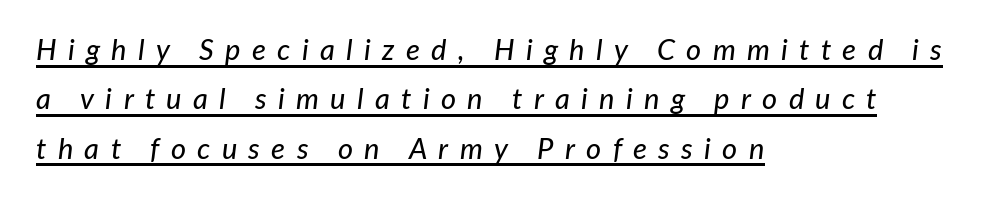
Q: Is the text italic (slanted)? A: Yes, it leans right by about 7 degrees.
Q: Is the text underlined? A: Yes.
Q: How is the paragraph aligned? A: Left-aligned.
Q: Is the spacing between letters normal or unusually wide? A: Unusually wide.
Q: Is the spacing between lines tight, normal or loose? A: Normal.
Q: Width (condensed, normal, or wide)? A: Normal.
Q: Stroke contrast? A: Low.
Q: x-height? A: Medium.
Q: Monospaced? A: No.
